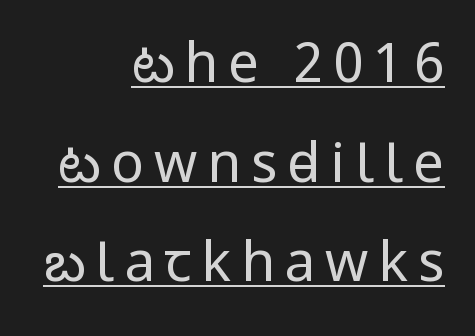
{"serif": "no", "italic": "no", "bold": "no", "weight": "regular", "width": "condensed", "stroke_contrast": "low", "underline": "yes", "align": "right", "line_spacing_ratio": 1.81, "glyph_px": 55}
